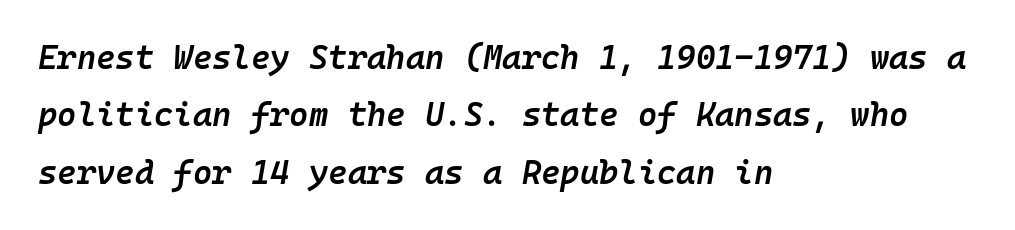
The image shows 33 px semibold type, italic (leaning right), monospaced; set left-aligned, line spacing 1.74x, normal letter spacing, not underlined; low stroke contrast and a medium x-height.
